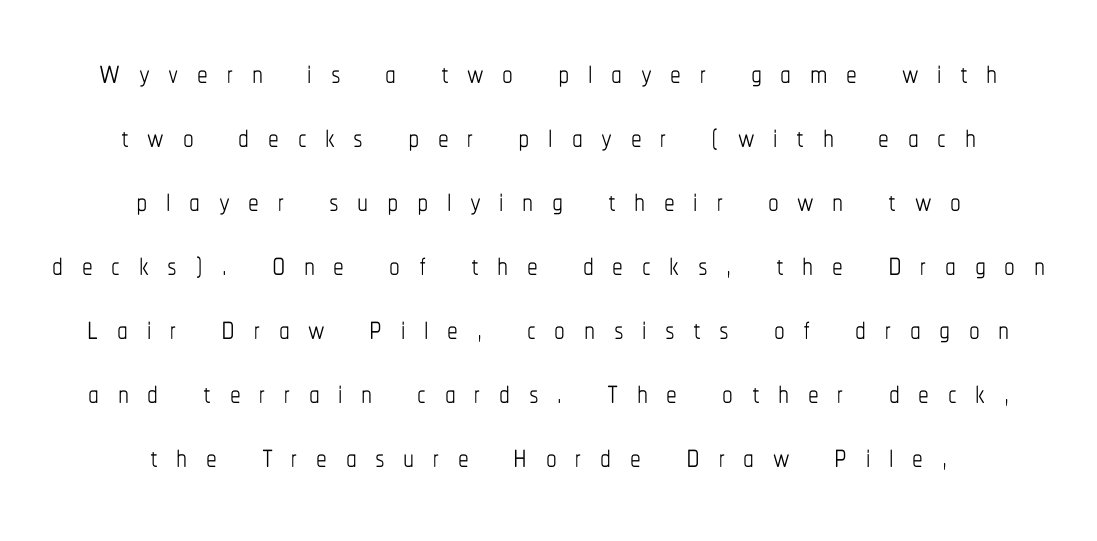
The passage shown is typed in a proportional face where columns would drift. The passage shown is not underscored anywhere. The typography opts for an upright posture over an oblique one. The leading is moderate, giving the passage an even texture.
